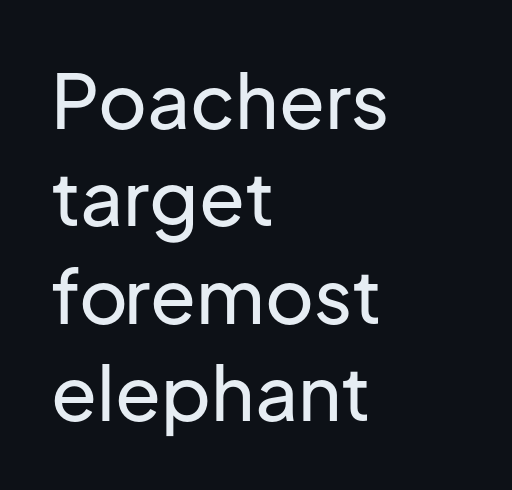
Q: Is the text italic (slanted)? A: No, it is upright.
Q: Is the typeface a serif or a sans-serif typeface? A: Sans-serif.
Q: Is the text underlined? A: No.
Q: How is the paragraph aligned? A: Left-aligned.
Q: Is the spacing between letters normal or unusually wide? A: Normal.
Q: Is the spacing between lines tight, normal or loose? A: Normal.
Q: Width (condensed, normal, or wide)? A: Normal.
Q: Stroke contrast? A: Low.
Q: x-height? A: Medium.
Q: Monospaced? A: No.
